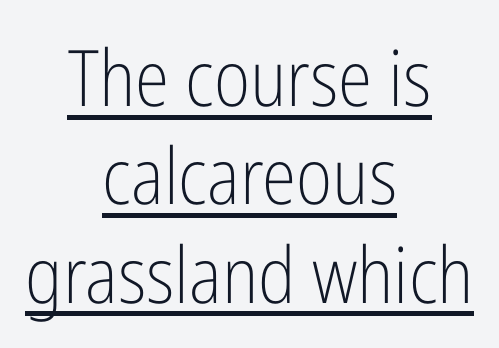
Standard letterfit; no display-style spreading of the glyphs. Upright lettering throughout. Rows of type keep a routine distance in the vertical direction. Nothing sits at the stroke ends, so this counts as sans-serif.
